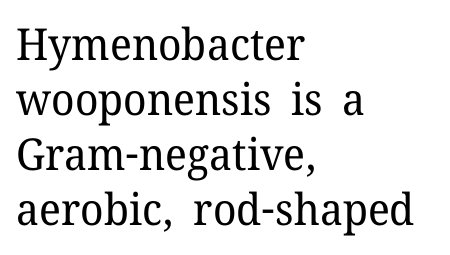
Q: Is the text bold? A: No.
Q: Is the text italic (slanted)? A: No, it is upright.
Q: Is the typeface a serif or a sans-serif typeface? A: Serif.
Q: Is the text underlined? A: No.
Q: How is the paragraph aligned? A: Left-aligned.
Q: Is the spacing between letters normal or unusually wide? A: Normal.
Q: Is the spacing between lines tight, normal or loose? A: Normal.
Q: Width (condensed, normal, or wide)? A: Normal.
Q: Stroke contrast? A: Low.
Q: x-height? A: Medium.
Q: Monospaced? A: No.
